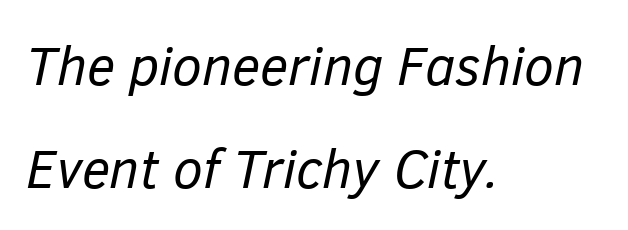
You could call the tracking neutral — neither tight nor loose. The letters advance in unequal steps, a hallmark of proportional type. Compared with a typical body face, this is equally light or lighter still. If you drew a ruler down the left edge, every line would touch it.
